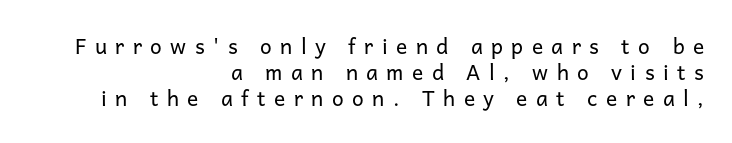
Type without underlining. Teacher's note: observe the even right margin — that is flush-right alignment. The tracking reads as deliberately expanded to a designer's eye. You can tell it's not italic because the verticals are truly vertical. Think standard paragraph weight, or any step lighter than that.
